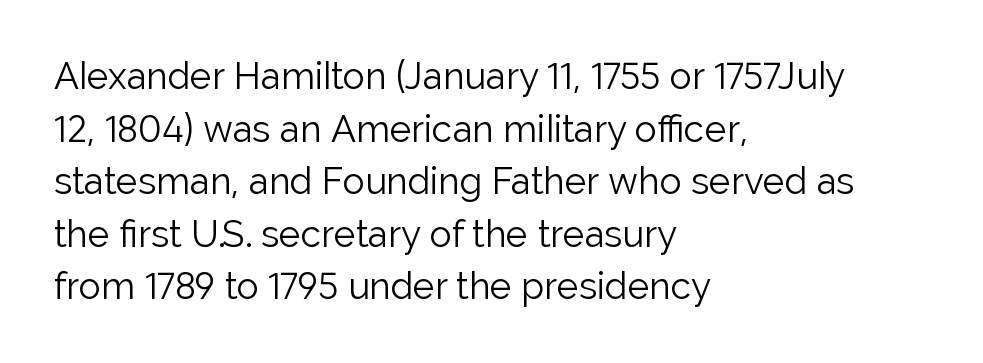
Q: Is the text bold? A: No.
Q: Is the text italic (slanted)? A: No, it is upright.
Q: Is the typeface a serif or a sans-serif typeface? A: Sans-serif.
Q: Is the text underlined? A: No.
Q: How is the paragraph aligned? A: Left-aligned.
Q: Is the spacing between letters normal or unusually wide? A: Normal.
Q: Is the spacing between lines tight, normal or loose? A: Normal.
Q: Width (condensed, normal, or wide)? A: Normal.
Q: Stroke contrast? A: Low.
Q: x-height? A: Medium.
Q: Monospaced? A: No.
